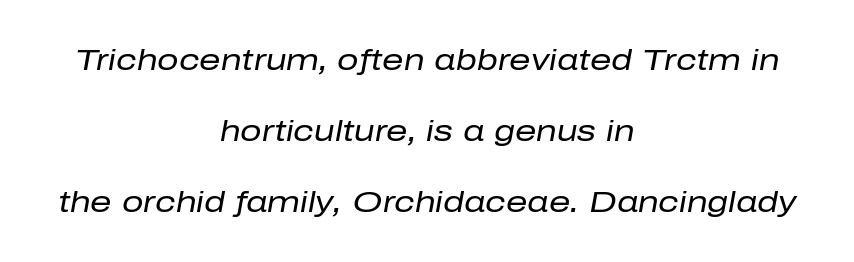
{"italic": "yes", "lean": "right", "slant_degrees": 10, "bold": "no", "weight": "regular", "width": "normal", "stroke_contrast": "low", "x_height": "medium", "monospaced": "no", "underline": "no", "align": "center", "line_spacing": "loose", "line_spacing_ratio": 2.36, "letter_spacing": "normal", "letter_spacing_em": 0.0, "glyph_px": 30}
